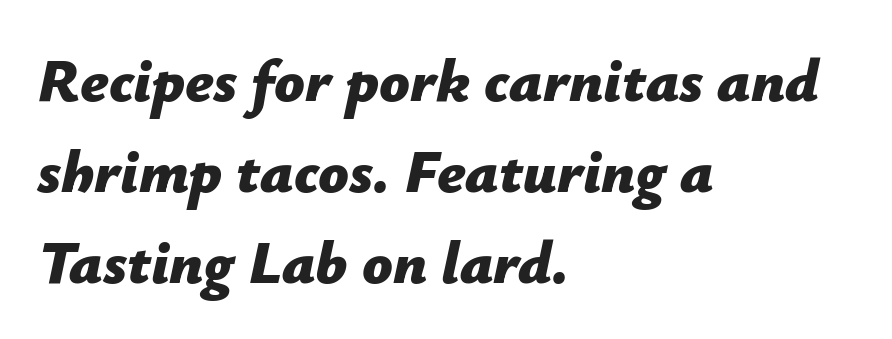
Q: Is the text bold? A: Yes.
Q: Is the text italic (slanted)? A: Yes, it leans right by about 12 degrees.
Q: Is the text underlined? A: No.
Q: How is the paragraph aligned? A: Left-aligned.
Q: Is the spacing between letters normal or unusually wide? A: Normal.
Q: Is the spacing between lines tight, normal or loose? A: Normal.
Q: Width (condensed, normal, or wide)? A: Normal.
Q: Stroke contrast? A: Low.
Q: x-height? A: Medium.
Q: Monospaced? A: No.
